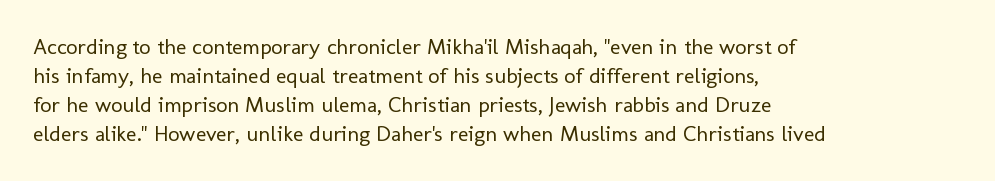
Q: Is the text bold? A: No.
Q: Is the text italic (slanted)? A: No, it is upright.
Q: Is the text underlined? A: No.
Q: How is the paragraph aligned? A: Left-aligned.
Q: Is the spacing between letters normal or unusually wide? A: Normal.
Q: Is the spacing between lines tight, normal or loose? A: Normal.
